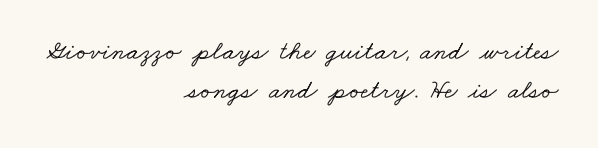
What's the leading like? Ordinary, nothing unusual. Visually the block forms a straight wall on the right and a jagged coastline on the left. Letters rest on an invisible, unmarked baseline. The line texture is even and compact thanks to regular tracking.
